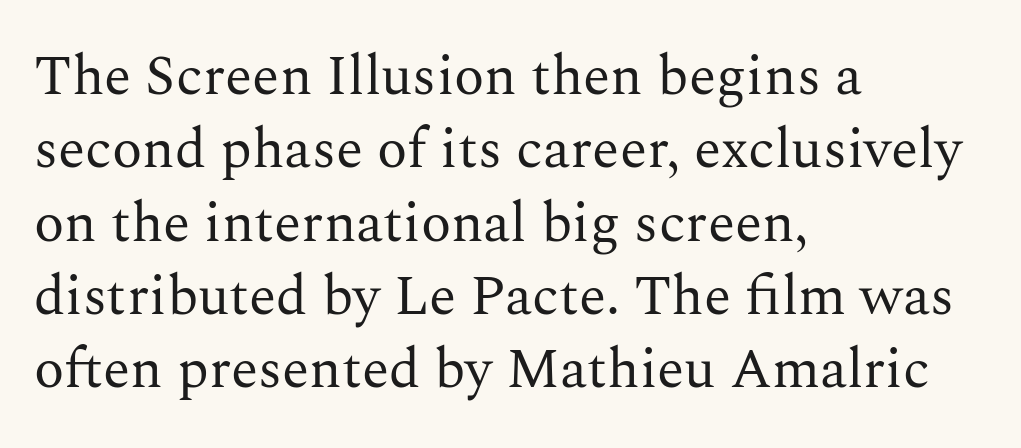
The image shows 56 px regular-weight serif type, upright; set left-aligned, normal line spacing (1.31x), normal letter spacing, not underlined; medium stroke contrast and a medium x-height.
